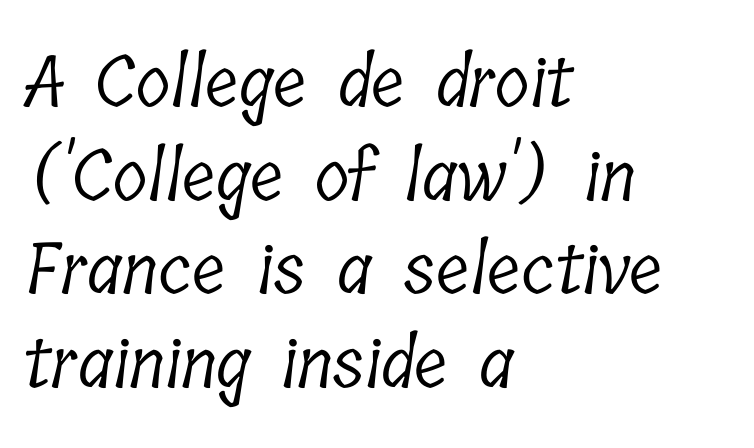
Q: Is the text bold? A: No.
Q: Is the typeface a serif or a sans-serif typeface? A: Serif.
Q: Is the text underlined? A: No.
Q: How is the paragraph aligned? A: Left-aligned.
Q: Is the spacing between letters normal or unusually wide? A: Normal.
Q: Is the spacing between lines tight, normal or loose? A: Normal.
Q: Width (condensed, normal, or wide)? A: Condensed.
Q: Stroke contrast? A: Low.
Q: x-height? A: Medium.
Q: Monospaced? A: No.
